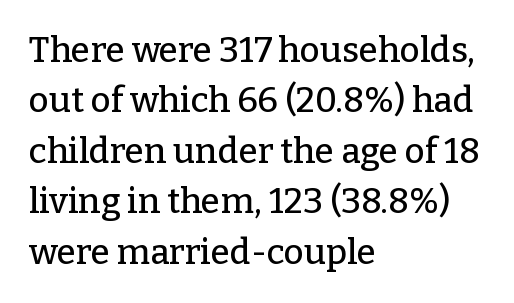
{"serif": "yes", "italic": "no", "width": "normal", "stroke_contrast": "low", "x_height": "medium", "monospaced": "no", "underline": "no", "align": "left", "line_spacing": "normal", "line_spacing_ratio": 1.44, "letter_spacing": "normal", "letter_spacing_em": 0.0, "glyph_px": 35}
